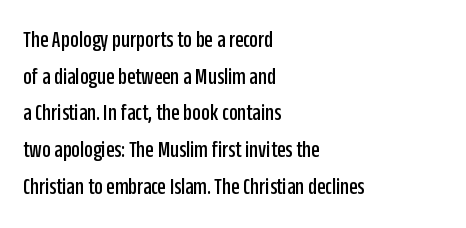
The image shows 24 px text type, upright; set left-aligned, normal line spacing (1.53x), normal letter spacing, not underlined.
